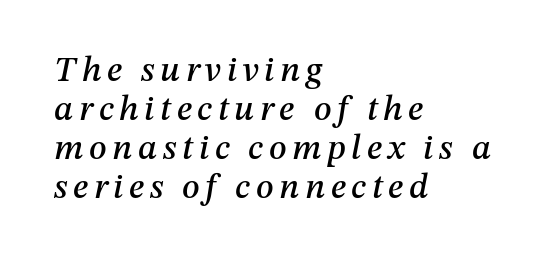
{"italic": "yes", "lean": "right", "slant_degrees": 12, "width": "normal", "stroke_contrast": "medium", "x_height": "medium", "monospaced": "no", "underline": "no", "align": "left", "line_spacing": "tight", "line_spacing_ratio": 1.11, "glyph_px": 35}
